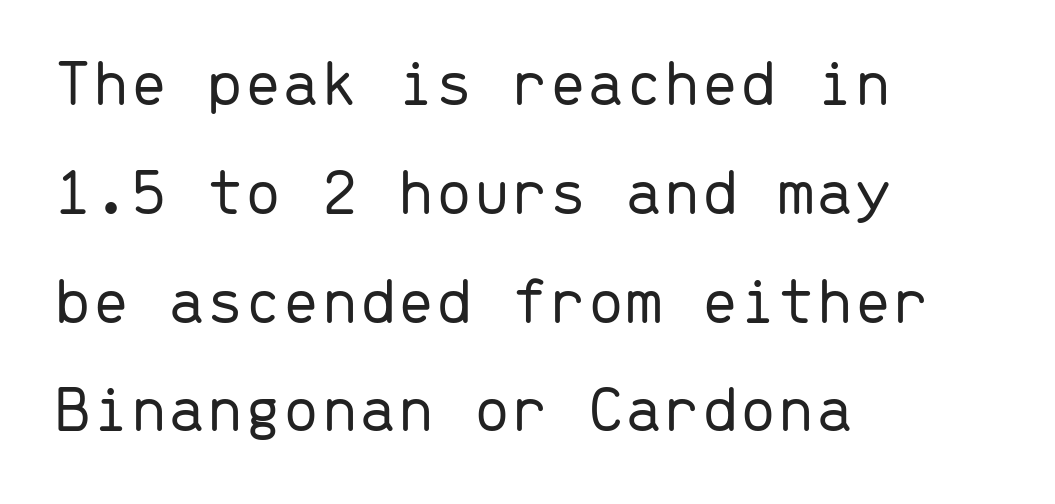
No chunkiness to these letters — they're not bold. Every character here occupies the same horizontal width, giving the sample a typewriter-like rhythm. Caption: multi-line text, flush left, ragged right. Words appear dense and cohesive because spacing is normal. Quick note: interline space is typical. Rule under the text: the space is simply empty.
